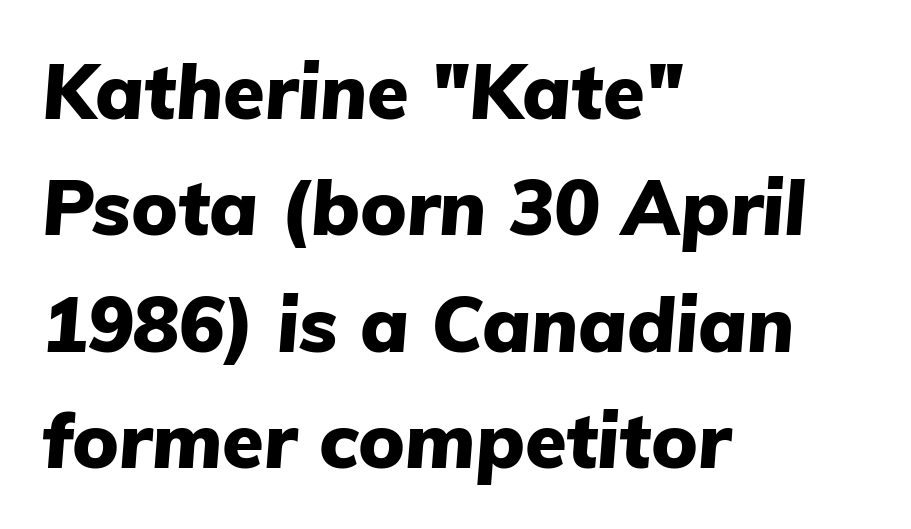
Q: Is the text bold? A: Yes.
Q: Is the text italic (slanted)? A: Yes, it leans right by about 5 degrees.
Q: Is the text underlined? A: No.
Q: How is the paragraph aligned? A: Left-aligned.
Q: Is the spacing between letters normal or unusually wide? A: Normal.
Q: Is the spacing between lines tight, normal or loose? A: Normal.
Q: Width (condensed, normal, or wide)? A: Normal.
Q: Stroke contrast? A: Low.
Q: x-height? A: Medium.
Q: Monospaced? A: No.
